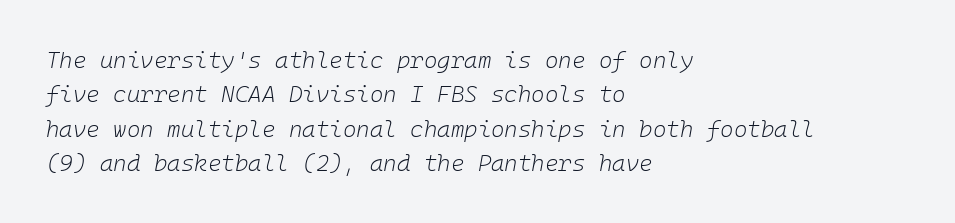
{"italic": "yes", "lean": "right", "slant_degrees": 10, "bold": "no", "underline": "no", "align": "left", "line_spacing": "normal", "line_spacing_ratio": 1.49, "letter_spacing": "normal", "letter_spacing_em": 0.0, "glyph_px": 23}
